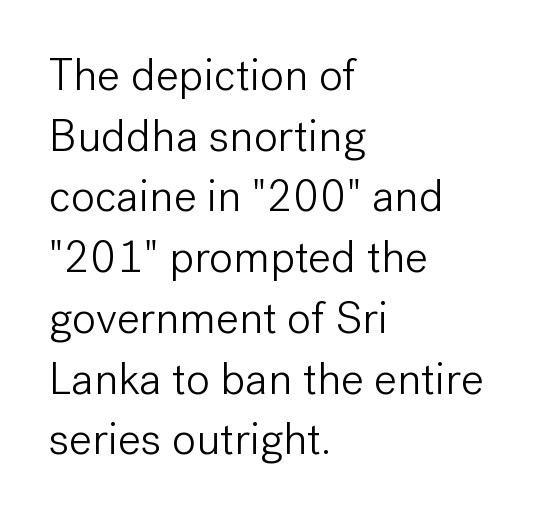
The letterforms sit at book weight or below. A sans-serif font was chosen for this passage. Is this a fixed-width face? No — the glyphs have proportional, varying widths. Underline: absent.
